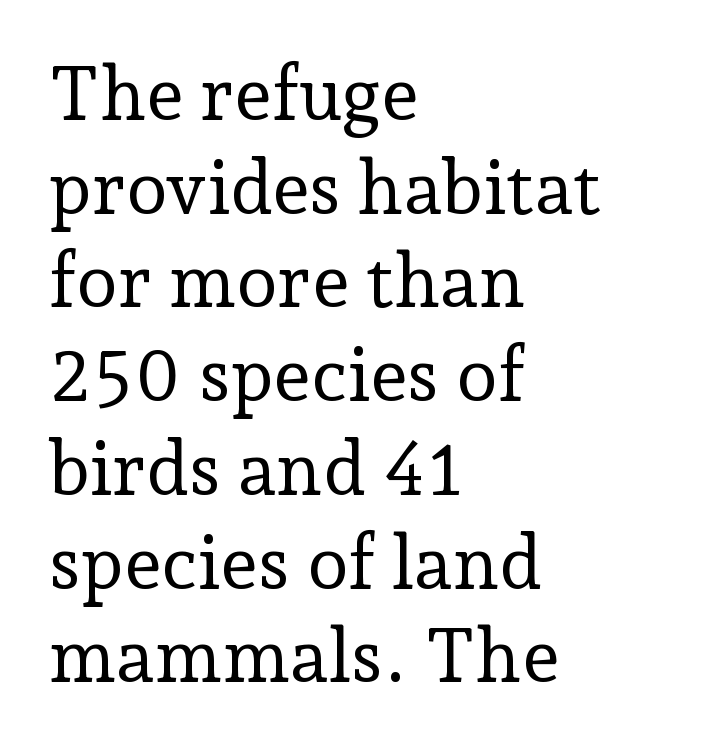
The image shows 75 px regular-weight serif type, upright; set left-aligned, normal line spacing (1.25x), normal letter spacing, not underlined; low stroke contrast and a medium x-height.
